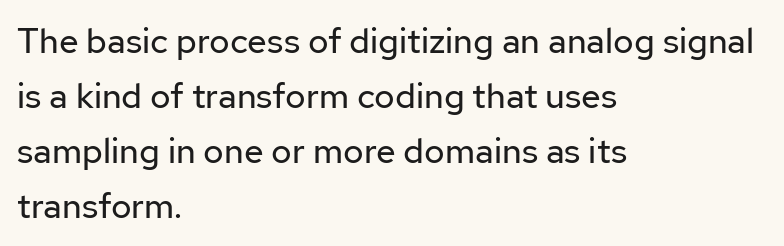
The image shows 35 px regular-weight sans-serif type, upright; set left-aligned, normal line spacing (1.57x), normal letter spacing, not underlined; low stroke contrast and a medium x-height.
